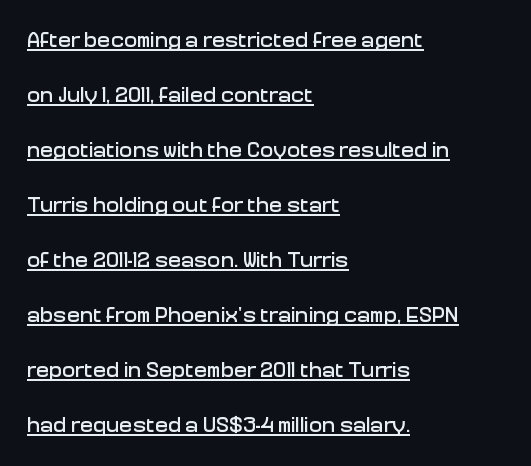
The image shows 22 px text type, upright; set left-aligned, loose line spacing (2.5x), normal letter spacing, underlined.
